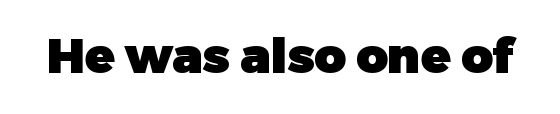
Think of a printed novel: that variable character pitch is what you see here. Has an underline been added? It has not. These lines keep a tight, regular rhythm from letter to letter. In terms of weight, the rendering is a true, heavy bold. Posture: vertical.
